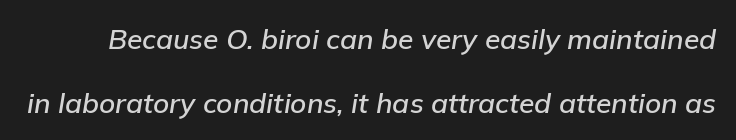
{"italic": "yes", "lean": "right", "slant_degrees": 9, "width": "normal", "stroke_contrast": "low", "x_height": "medium", "monospaced": "no", "underline": "no", "line_spacing": "loose", "line_spacing_ratio": 2.27, "letter_spacing": "normal", "letter_spacing_em": 0.0, "glyph_px": 28}
